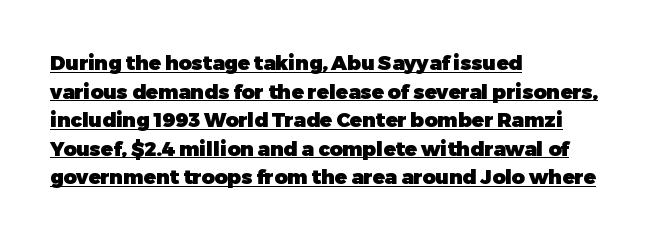
Q: Is the text bold? A: Yes.
Q: Is the text italic (slanted)? A: No, it is upright.
Q: Is the text underlined? A: Yes.
Q: How is the paragraph aligned? A: Left-aligned.
Q: Is the spacing between letters normal or unusually wide? A: Normal.
Q: Is the spacing between lines tight, normal or loose? A: Normal.
